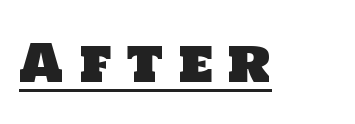
The rendering uses the underline text-decoration. The rendering shows plain stroke endings on the letterforms — a sans-serif design. The type is letterspaced generously, with wide tracking. Each letter keeps its own natural width here, so spacing adapts to shape.
